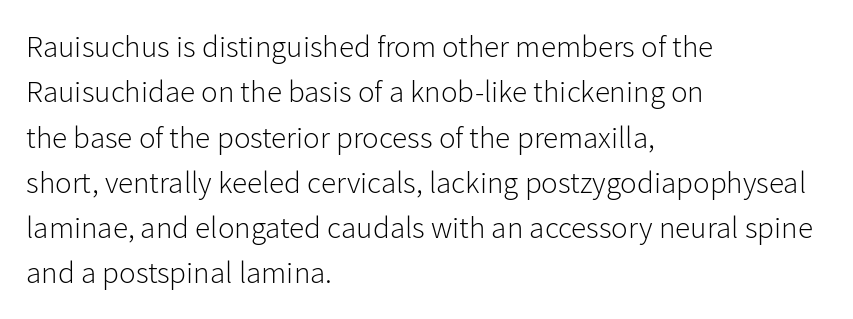
Q: Is the text bold? A: No.
Q: Is the text italic (slanted)? A: No, it is upright.
Q: Is the typeface a serif or a sans-serif typeface? A: Sans-serif.
Q: Is the text underlined? A: No.
Q: How is the paragraph aligned? A: Left-aligned.
Q: Is the spacing between letters normal or unusually wide? A: Normal.
Q: Is the spacing between lines tight, normal or loose? A: Normal.
Q: Width (condensed, normal, or wide)? A: Normal.
Q: Stroke contrast? A: Low.
Q: x-height? A: Medium.
Q: Monospaced? A: No.
